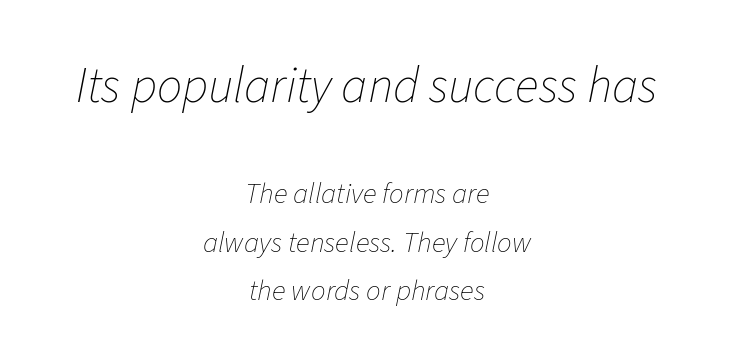
{"italic": "yes", "lean": "right", "slant_degrees": 11, "bold": "no", "weight": "thin", "width": "normal", "stroke_contrast": "low", "x_height": "medium", "monospaced": "no", "underline": "no", "align": "center", "line_spacing": "normal", "line_spacing_ratio": 1.67, "letter_spacing": "normal", "letter_spacing_em": 0.0, "larger_block": "first", "size_ratio": 1.72, "glyph_px": 50}
